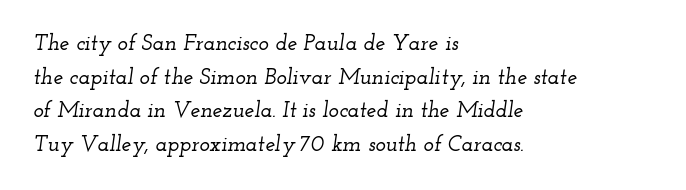
Style check: oblique. One glance says typical: line gaps are just what's usual. The passage is arranged the way most books set body copy — flush left. The rendering keeps characters at their native spacing. Only glyphs here, with clear space below each row.
